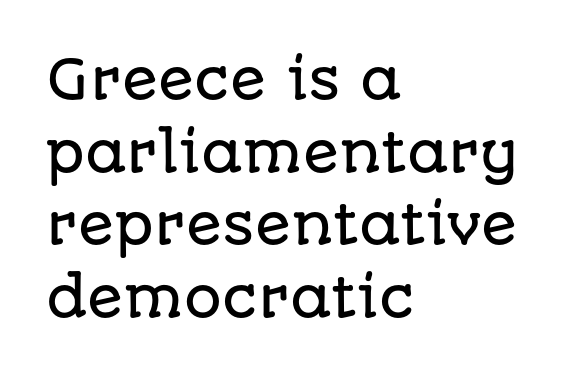
The rendering uses a moderate line-height, typical for paragraphs. A typesetter would call this zero additional tracking. The passage is arranged the way most books set body copy — flush left. The letters stand upright; this is a roman face.
